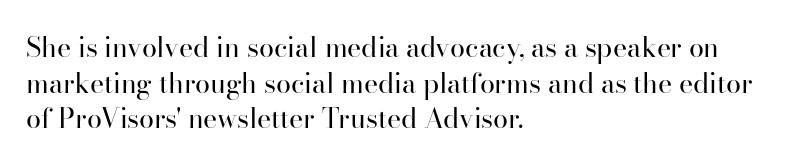
{"italic": "no", "bold": "no", "underline": "no", "align": "left", "line_spacing": "normal", "line_spacing_ratio": 1.32, "letter_spacing": "normal", "letter_spacing_em": 0.0, "glyph_px": 27}
